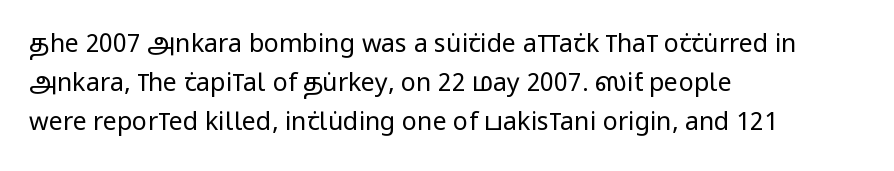
{"italic": "no", "bold": "no", "underline": "no", "align": "left", "line_spacing": "normal", "line_spacing_ratio": 1.57, "letter_spacing": "normal", "letter_spacing_em": 0.0, "glyph_px": 25}
